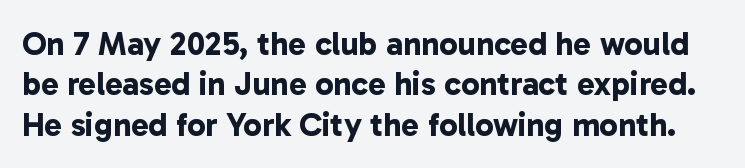
The letterforms sit shoulder to shoulder at normal distance. Think of a printed novel: that variable character pitch is what you see here. Bold? Absolutely — the strokes are thick and heavy. Clear beneath every line of the passage.
